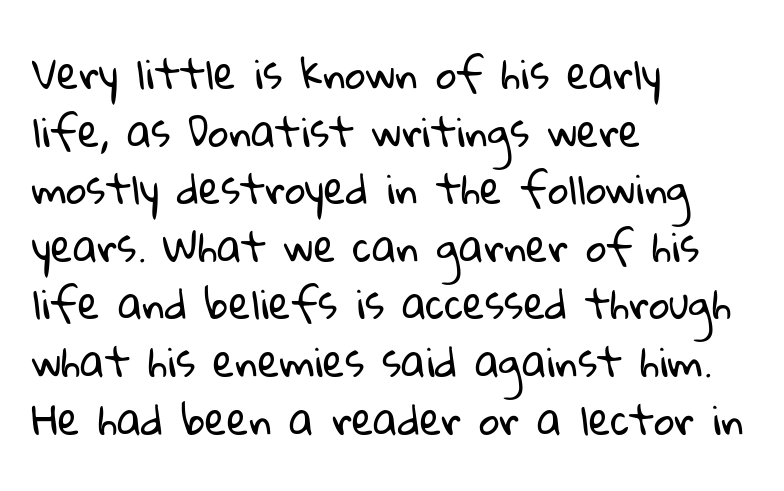
The image shows 40 px regular-weight sans-serif type; set left-aligned, normal line spacing (1.44x), normal letter spacing, not underlined; low stroke contrast and a medium x-height.
